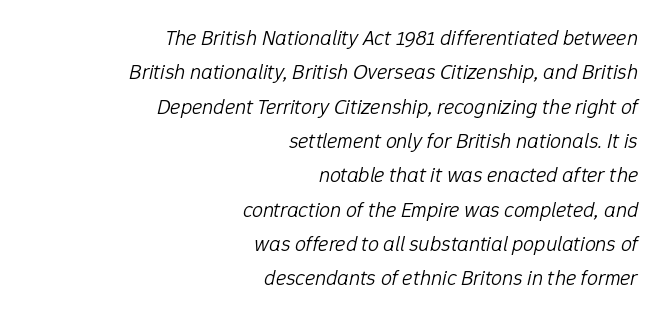
Q: Is the text bold? A: No.
Q: Is the text italic (slanted)? A: Yes, it leans right by about 12 degrees.
Q: Is the text underlined? A: No.
Q: How is the paragraph aligned? A: Right-aligned.
Q: Is the spacing between letters normal or unusually wide? A: Normal.
Q: Is the spacing between lines tight, normal or loose? A: Normal.
